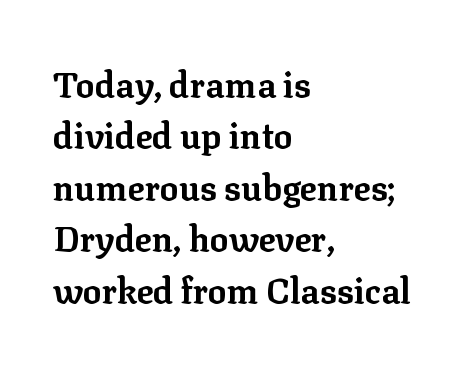
Tall strokes in this sample are plumb rather than angled. Notice how the passage keeps a crisp vertical edge on the left only. A typesetter would call this leading conventional body-copy spacing. The rendering shows small feet on the letterforms — a serif design. The rendering uses a bold face; every stroke is thick and dark. The foot of each line stays bare and open.
